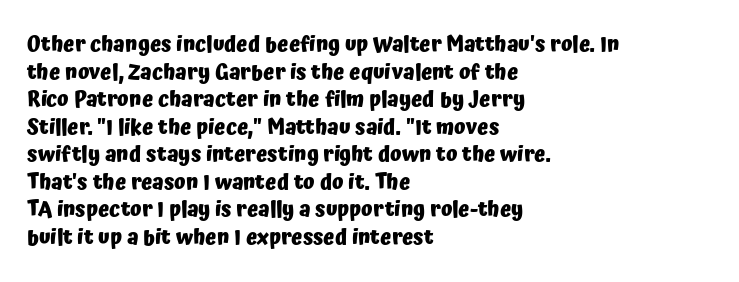
Normally led — the rows are evenly, conventionally spaced. Caption: standard tracking, unaltered. Check the space under the baseline: it is left empty. This sample is left-justified, so line endings fall wherever the words run out. These lines were composed using upright roman letters.
